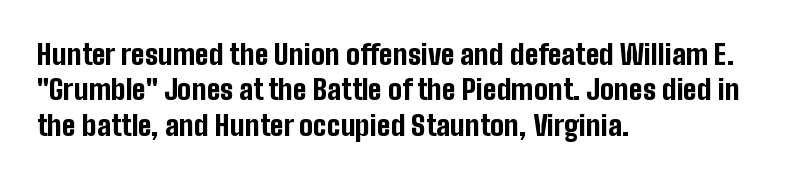
Note the varied advance widths — an 'i' is clearly narrower than an 'm'. How would I describe the line gaps? Plain and ordinary. Is the letter spacing exaggerated? No — it looks like the ordinary default. The string is rendered with underlining switched off. Does the weight exceed regular? Yes, all the way to bold.
